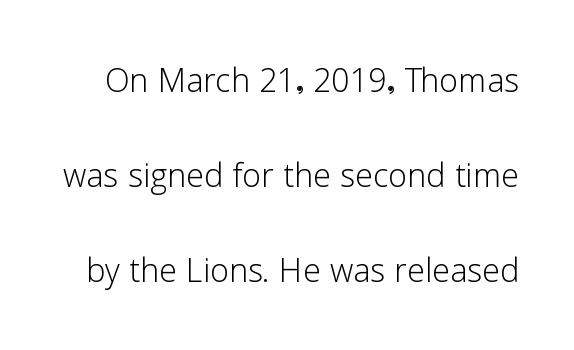
{"serif": "no", "italic": "no", "bold": "no", "weight": "light", "width": "normal", "stroke_contrast": "low", "x_height": "medium", "monospaced": "no", "underline": "no", "line_spacing": "loose", "line_spacing_ratio": 2.21, "letter_spacing": "normal", "letter_spacing_em": 0.0, "glyph_px": 43}
